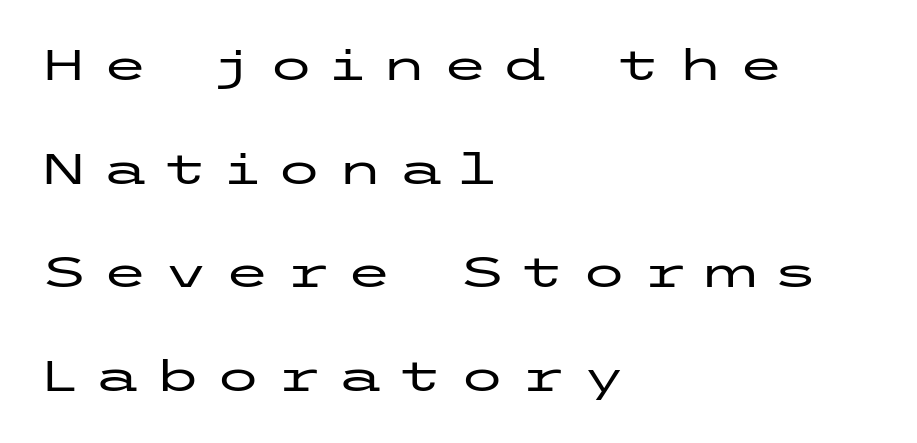
{"serif": "no", "italic": "no", "width": "wide", "stroke_contrast": "low", "x_height": "medium", "underline": "no", "align": "left", "line_spacing": "loose", "line_spacing_ratio": 2.47, "letter_spacing": "wide", "letter_spacing_em": 0.35, "glyph_px": 42}
